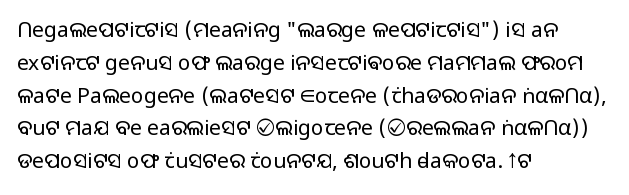
Upright lettering throughout. The rows are spaced the way most documents space them. These lines stack with their left ends in a neat column. The space beneath each line is pristine and unruled. This sample uses plain, unmodified letter spacing. Stem width sits at or under what a default text font uses.
